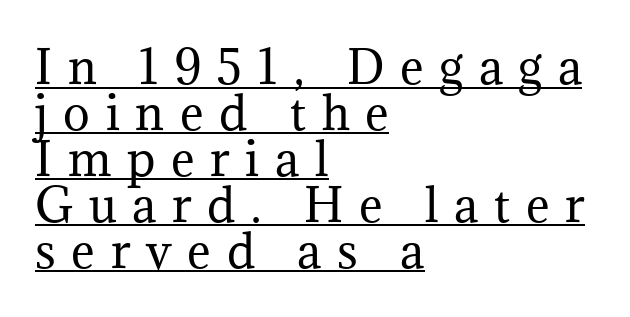
The image shows 45 px regular-weight serif type, upright; set left-aligned, tight line spacing (1.02x), unusually wide letter spacing (+0.35 em), underlined; medium stroke contrast and a medium x-height.
